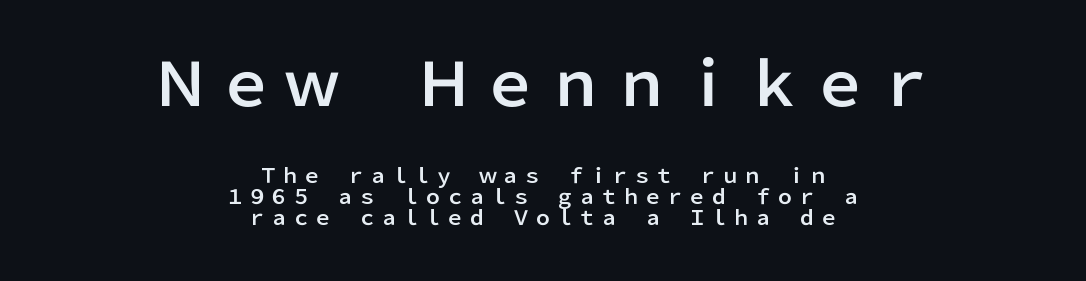
Q: Is the text italic (slanted)? A: No, it is upright.
Q: Is the typeface a serif or a sans-serif typeface? A: Sans-serif.
Q: Is the text underlined? A: No.
Q: How is the paragraph aligned? A: Centered.
Q: Is the spacing between lines tight, normal or loose? A: Tight.
Q: Which block of text is set in a larger size, the first (top) or the second (bottom)? A: The first (top) one.
Q: Width (condensed, normal, or wide)? A: Normal.
Q: Stroke contrast? A: Low.
Q: x-height? A: Medium.
Q: Monospaced? A: No.
